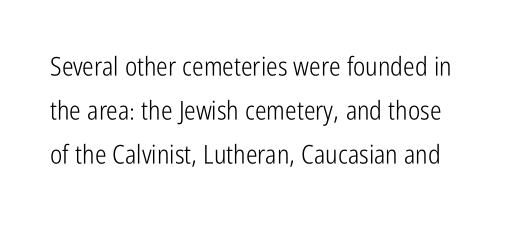
The image shows 26 px text type, upright; set normal line spacing (1.7x), normal letter spacing, not underlined.
